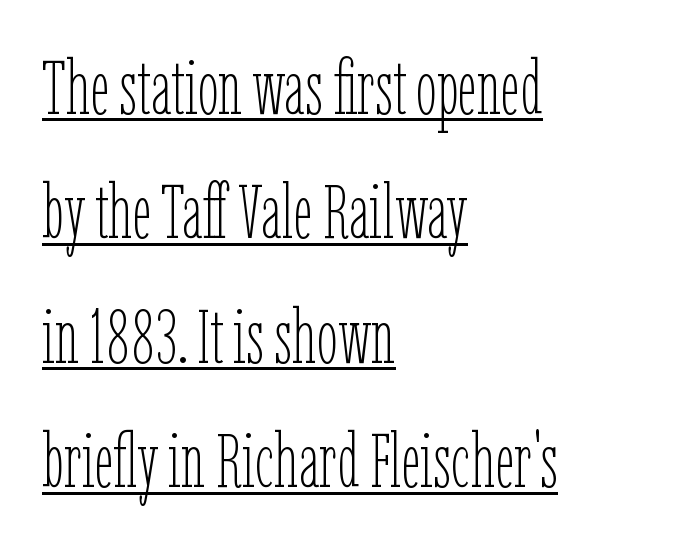
Q: Is the text bold? A: No.
Q: Is the text italic (slanted)? A: No, it is upright.
Q: Is the text underlined? A: Yes.
Q: How is the paragraph aligned? A: Left-aligned.
Q: Is the spacing between letters normal or unusually wide? A: Normal.
Q: Is the spacing between lines tight, normal or loose? A: Normal.
Q: Width (condensed, normal, or wide)? A: Condensed.
Q: Stroke contrast? A: Low.
Q: x-height? A: Medium.
Q: Monospaced? A: No.
